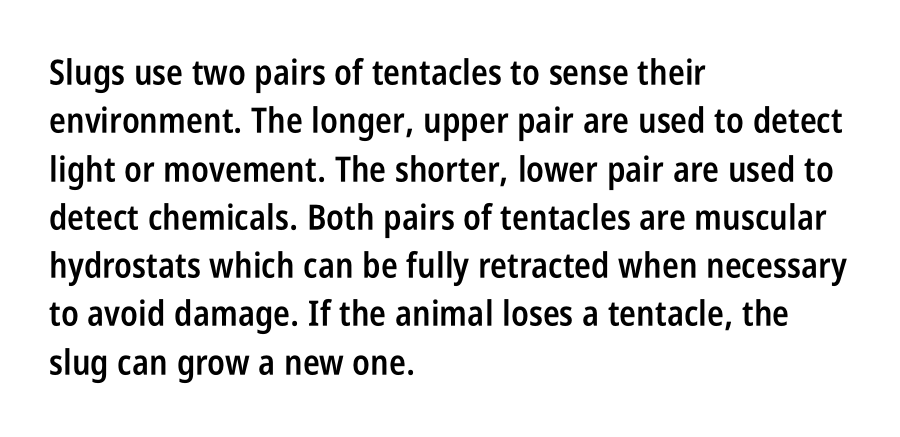
{"serif": "no", "italic": "no", "bold": "semi", "weight": "semibold", "width": "condensed", "stroke_contrast": "low", "x_height": "large", "monospaced": "no", "underline": "no", "align": "left", "line_spacing": "normal", "line_spacing_ratio": 1.38, "letter_spacing": "normal", "letter_spacing_em": 0.0, "glyph_px": 35}
